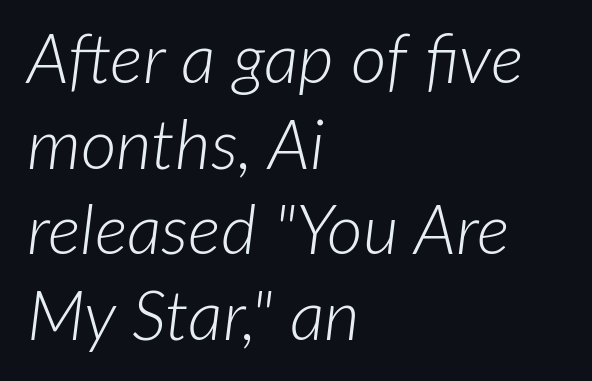
Q: Is the text bold? A: No.
Q: Is the text italic (slanted)? A: Yes, it leans right by about 7 degrees.
Q: Is the text underlined? A: No.
Q: How is the paragraph aligned? A: Left-aligned.
Q: Is the spacing between letters normal or unusually wide? A: Normal.
Q: Width (condensed, normal, or wide)? A: Normal.
Q: Stroke contrast? A: Low.
Q: x-height? A: Medium.
Q: Monospaced? A: No.
